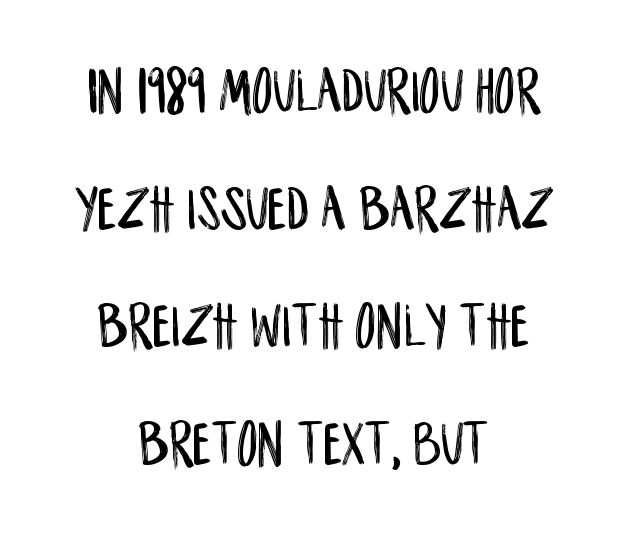
The image shows 65 px condensed sans-serif type, upright; set centered, line spacing 1.81x, normal letter spacing, not underlined; low stroke contrast and a large x-height.
